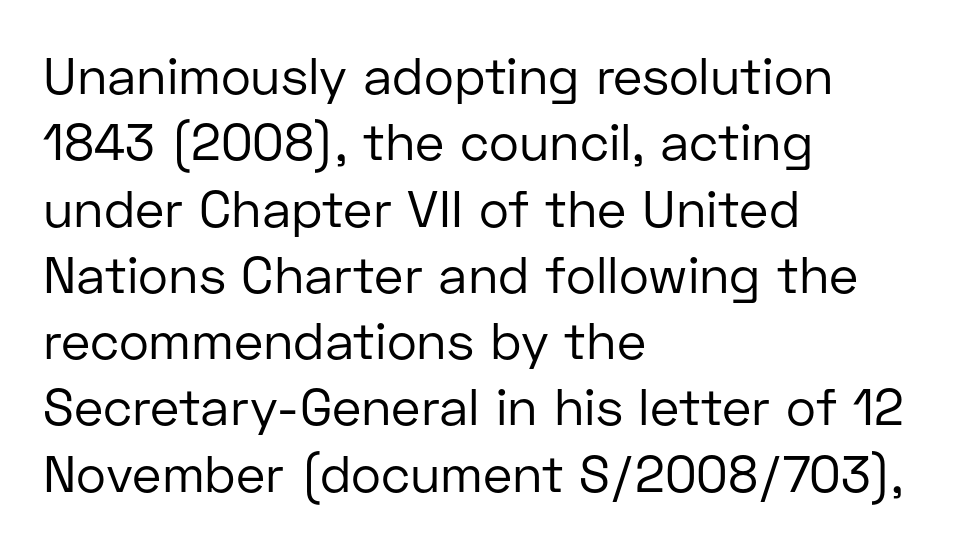
Baseline-to-baseline distance is the conventional proportion of letter height. Descenders are the only things crossing below the line. The font family rendered here belongs to the sans-serif group. The font is comparable to plain body text, perhaps lighter. Posture: upright roman. Horizontally, the lines are justified to the leading edge only.
